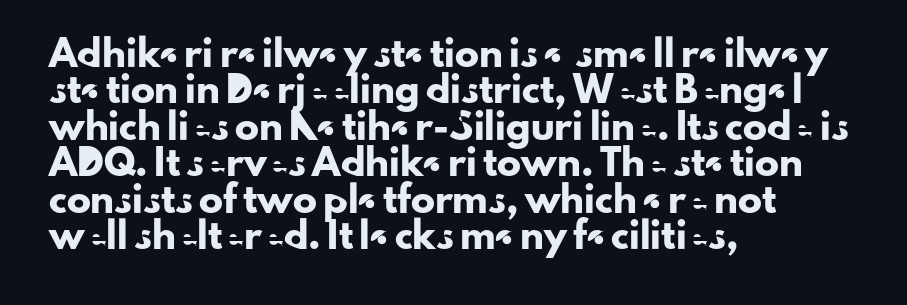
The image shows 24 px text type, upright; set left-aligned, normal line spacing (1.52x), normal letter spacing, not underlined.
